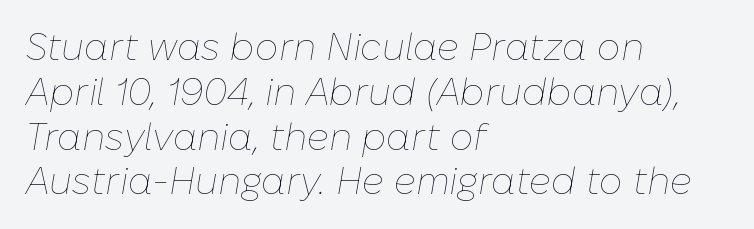
Q: Is the text bold? A: No.
Q: Is the text italic (slanted)? A: Yes, it leans right by about 10 degrees.
Q: Is the text underlined? A: No.
Q: How is the paragraph aligned? A: Left-aligned.
Q: Is the spacing between letters normal or unusually wide? A: Normal.
Q: Width (condensed, normal, or wide)? A: Normal.
Q: Stroke contrast? A: Low.
Q: x-height? A: Medium.
Q: Monospaced? A: No.
